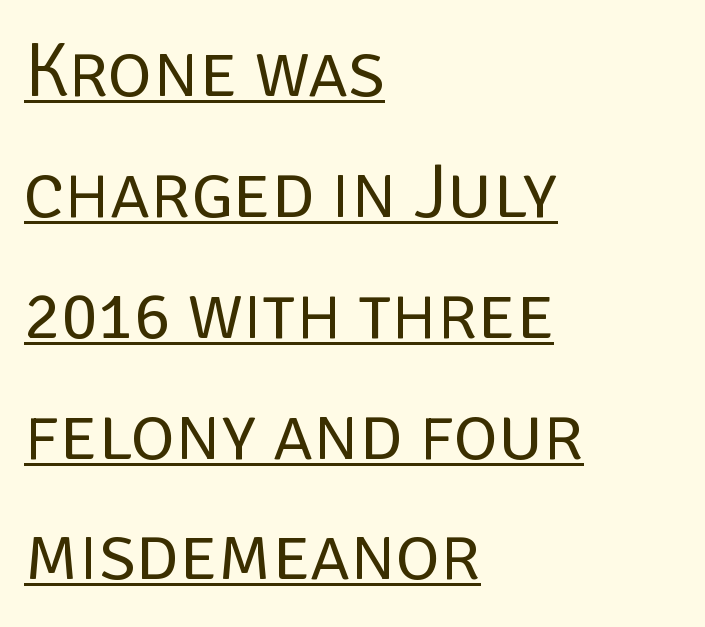
The image shows 76 px regular-weight sans-serif type, upright; set left-aligned, normal line spacing (1.59x), normal letter spacing, underlined; low stroke contrast and a large x-height.
